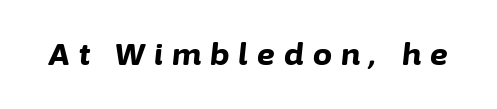
{"italic": "yes", "lean": "right", "slant_degrees": 6, "bold": "yes", "weight": "bold", "width": "normal", "stroke_contrast": "low", "x_height": "medium", "monospaced": "no", "underline": "no", "letter_spacing": "wide", "letter_spacing_em": 0.31, "glyph_px": 30}
